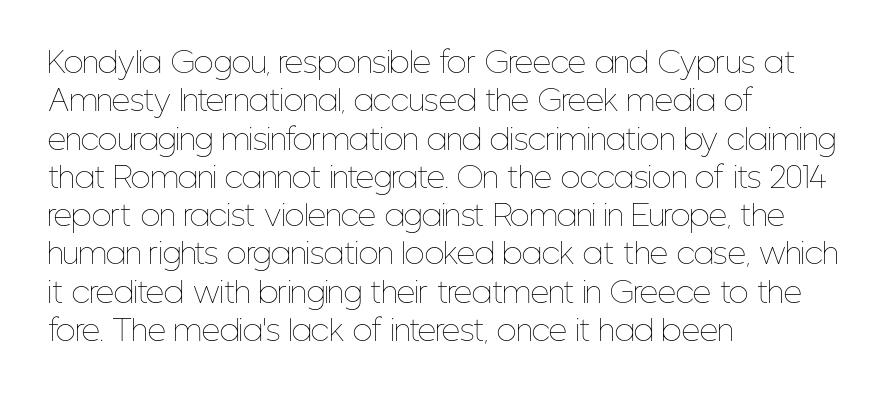
{"italic": "no", "bold": "no", "weight": "thin", "width": "condensed", "stroke_contrast": "low", "x_height": "medium", "monospaced": "no", "underline": "no", "align": "left", "line_spacing": "normal", "line_spacing_ratio": 1.32, "letter_spacing": "normal", "letter_spacing_em": 0.0, "glyph_px": 29}
